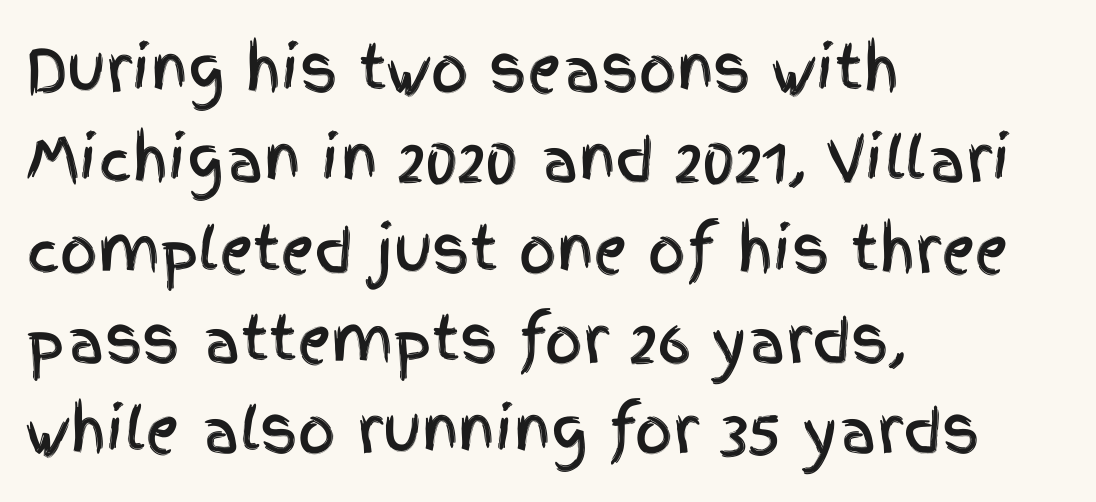
Q: Is the text italic (slanted)? A: No, it is upright.
Q: Is the typeface a serif or a sans-serif typeface? A: Sans-serif.
Q: Is the text underlined? A: No.
Q: How is the paragraph aligned? A: Left-aligned.
Q: Is the spacing between letters normal or unusually wide? A: Normal.
Q: Is the spacing between lines tight, normal or loose? A: Normal.
Q: Width (condensed, normal, or wide)? A: Condensed.
Q: x-height? A: Large.
Q: Monospaced? A: No.
